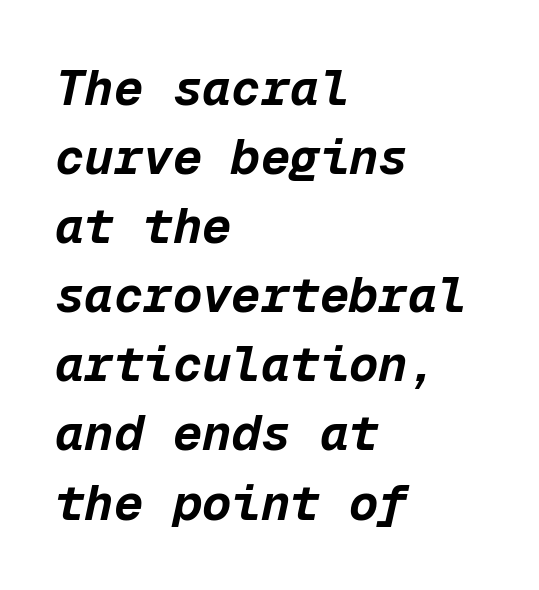
The image shows 49 px bold type, italic (leaning right), monospaced; set left-aligned, normal line spacing (1.41x), normal letter spacing, not underlined; low stroke contrast and a medium x-height.
